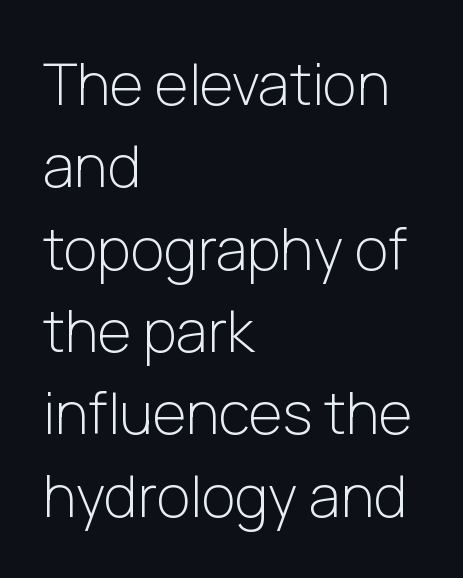
Q: Is the text bold? A: No.
Q: Is the text italic (slanted)? A: No, it is upright.
Q: Is the typeface a serif or a sans-serif typeface? A: Sans-serif.
Q: Is the text underlined? A: No.
Q: How is the paragraph aligned? A: Left-aligned.
Q: Is the spacing between letters normal or unusually wide? A: Normal.
Q: Is the spacing between lines tight, normal or loose? A: Normal.
Q: Width (condensed, normal, or wide)? A: Normal.
Q: Stroke contrast? A: Low.
Q: x-height? A: Medium.
Q: Monospaced? A: No.
